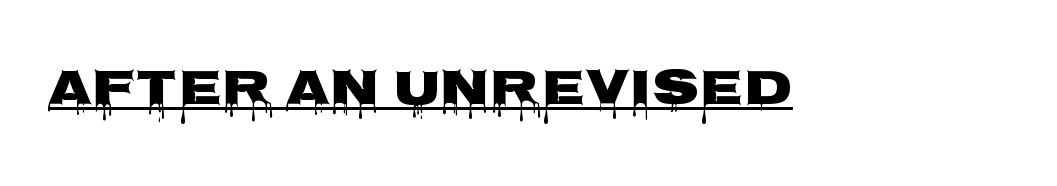
{"serif": "no", "italic": "no", "width": "wide", "stroke_contrast": "low", "x_height": "large", "monospaced": "no", "underline": "yes", "letter_spacing": "normal", "letter_spacing_em": 0.0, "glyph_px": 51}
